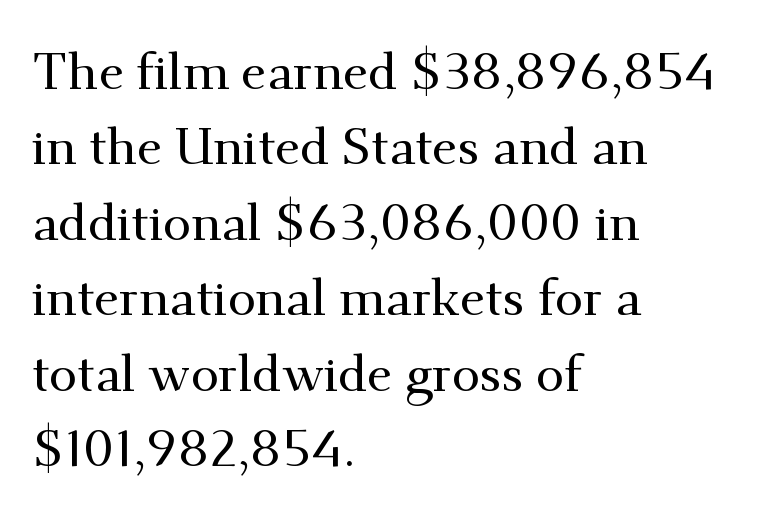
Ascenders rise straight up at ninety degrees. The space directly below the letters is spotless. Compared with typical body copy, the letter spacing here is the same. Varying glyph widths throughout — classic text-font behaviour. Examine the stroke ends and you'll spot serifs.
